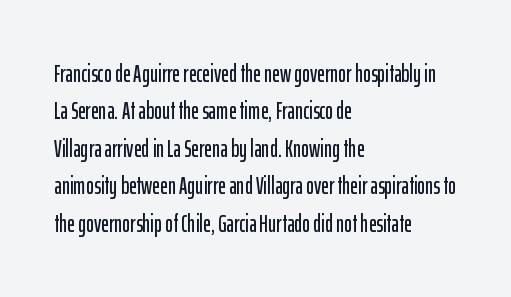
{"italic": "no", "underline": "no", "align": "left", "line_spacing": "normal", "line_spacing_ratio": 1.56, "letter_spacing": "normal", "letter_spacing_em": 0.0, "glyph_px": 24}
